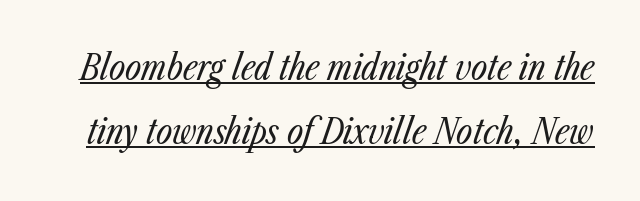
Q: Is the text bold? A: No.
Q: Is the text italic (slanted)? A: Yes, it leans right by about 23 degrees.
Q: Is the text underlined? A: Yes.
Q: Is the spacing between letters normal or unusually wide? A: Normal.
Q: Width (condensed, normal, or wide)? A: Condensed.
Q: Stroke contrast? A: Low.
Q: x-height? A: Medium.
Q: Monospaced? A: No.
